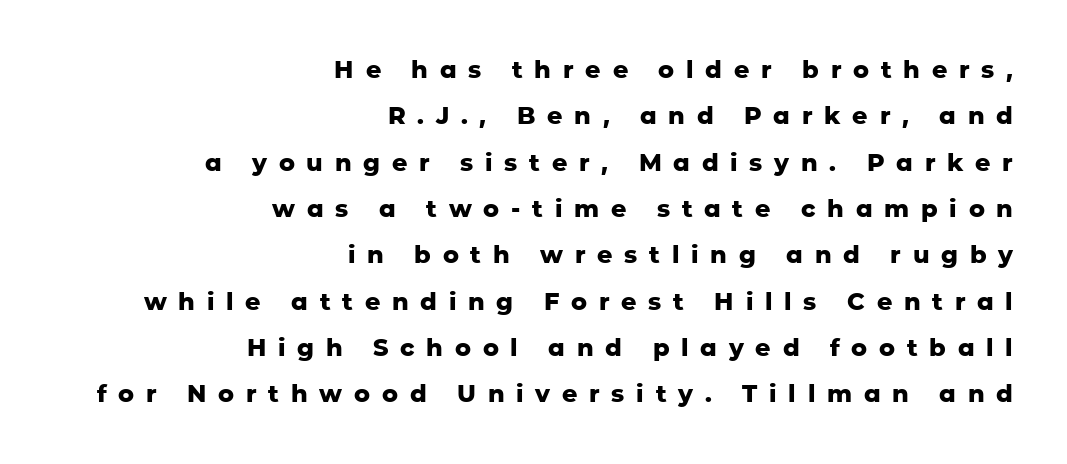
The image shows 24 px bold type, upright; set right-aligned, loose line spacing (1.93x), unusually wide letter spacing (+0.49 em), not underlined.
